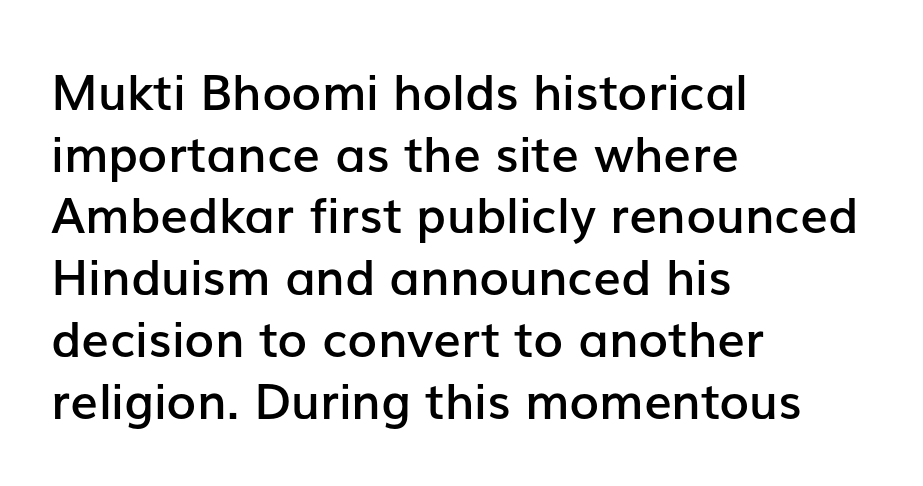
The image shows 49 px semibold sans-serif type, upright; set left-aligned, normal line spacing (1.26x), normal letter spacing, not underlined; low stroke contrast and a medium x-height.
